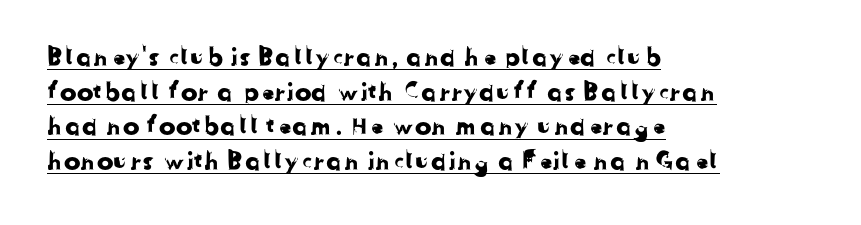
What's the leading like? Ordinary, nothing unusual. How are the letters spaced? Ordinarily, with no added tracking. Horizontally, the lines are justified to the leading edge only. This sample carries an underscore along the baseline area.
